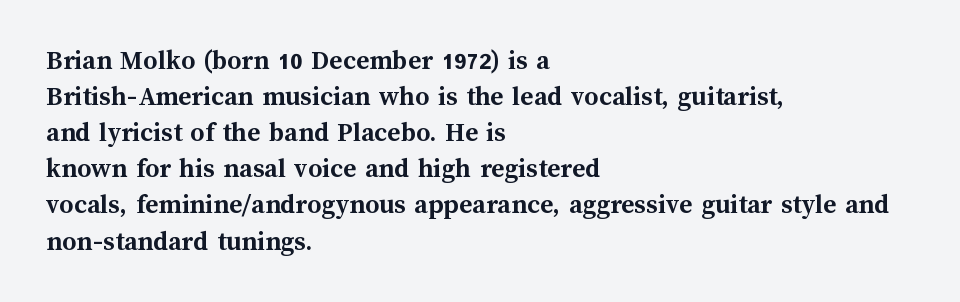
The image shows 28 px semibold type, upright; set left-aligned, normal line spacing (1.29x), normal letter spacing, not underlined; medium stroke contrast and a medium x-height.
